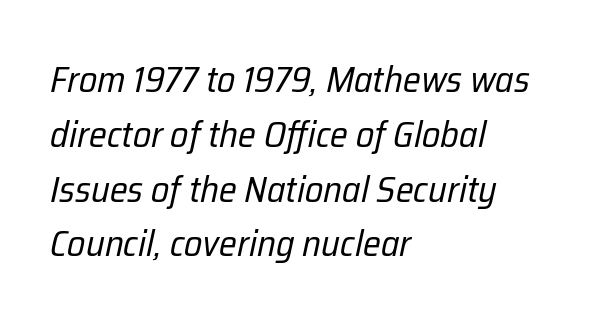
Q: Is the text bold? A: No.
Q: Is the text italic (slanted)? A: Yes, it leans right by about 12 degrees.
Q: Is the text underlined? A: No.
Q: How is the paragraph aligned? A: Left-aligned.
Q: Is the spacing between letters normal or unusually wide? A: Normal.
Q: Is the spacing between lines tight, normal or loose? A: Normal.
Q: Width (condensed, normal, or wide)? A: Condensed.
Q: Stroke contrast? A: Low.
Q: x-height? A: Medium.
Q: Monospaced? A: No.
